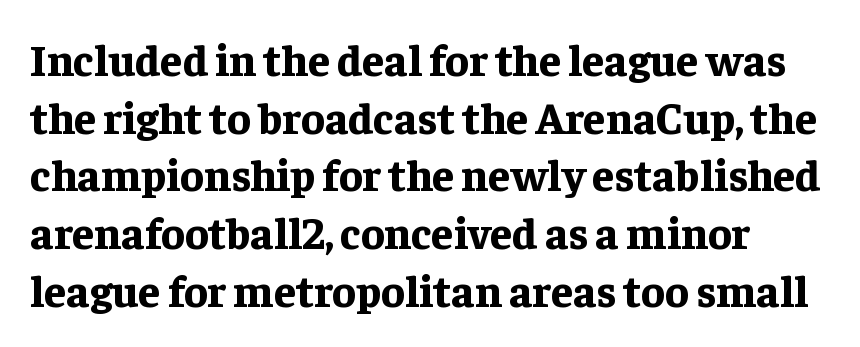
{"serif": "yes", "italic": "no", "bold": "yes", "weight": "bold", "width": "normal", "stroke_contrast": "low", "x_height": "medium", "monospaced": "no", "underline": "no", "line_spacing": "normal", "line_spacing_ratio": 1.31, "letter_spacing": "normal", "letter_spacing_em": 0.0, "glyph_px": 44}
